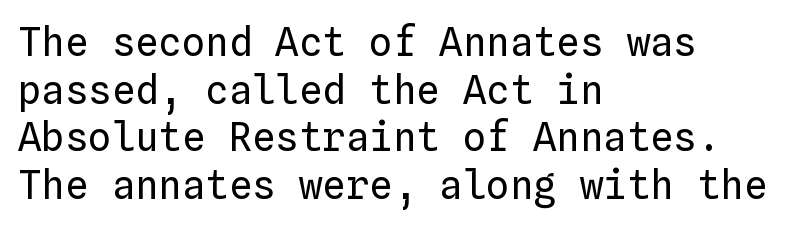
Q: Is the text bold? A: No.
Q: Is the text italic (slanted)? A: No, it is upright.
Q: Is the text underlined? A: No.
Q: How is the paragraph aligned? A: Left-aligned.
Q: Is the spacing between letters normal or unusually wide? A: Normal.
Q: Width (condensed, normal, or wide)? A: Normal.
Q: Stroke contrast? A: Low.
Q: x-height? A: Medium.
Q: Monospaced? A: Yes.
